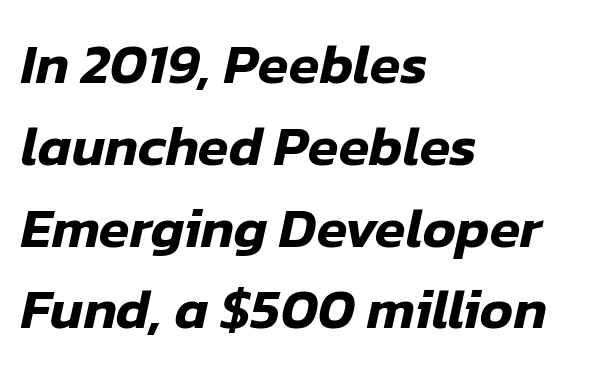
The image shows 56 px text type, italic (leaning right); set left-aligned, normal line spacing (1.46x), normal letter spacing, not underlined; low stroke contrast and a medium x-height.
